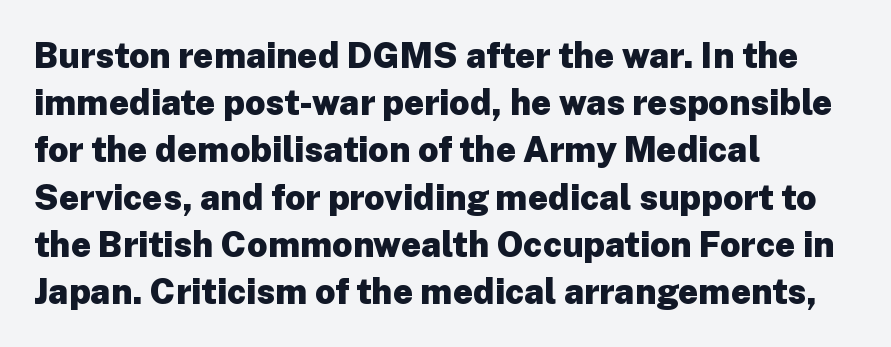
The image shows 35 px heavy sans-serif type, upright; set left-aligned, normal line spacing (1.35x), normal letter spacing, not underlined; low stroke contrast and a medium x-height.
